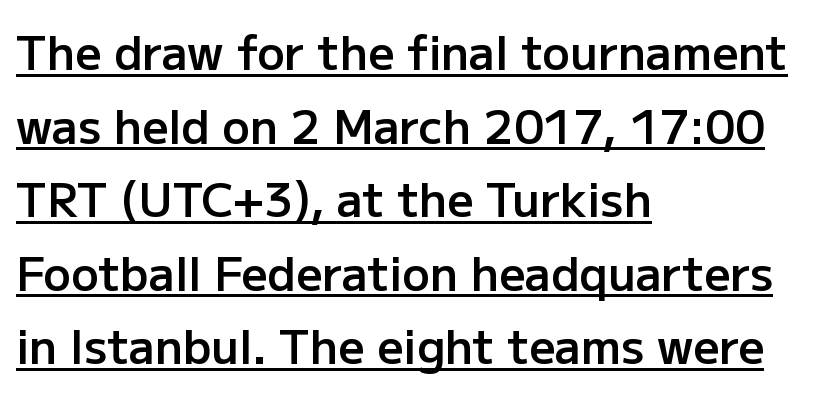
{"serif": "no", "italic": "no", "bold": "semi", "weight": "semibold", "width": "normal", "stroke_contrast": "low", "x_height": "medium", "monospaced": "no", "underline": "yes", "align": "left", "line_spacing": "normal", "line_spacing_ratio": 1.6, "letter_spacing": "normal", "letter_spacing_em": 0.0, "glyph_px": 46}
